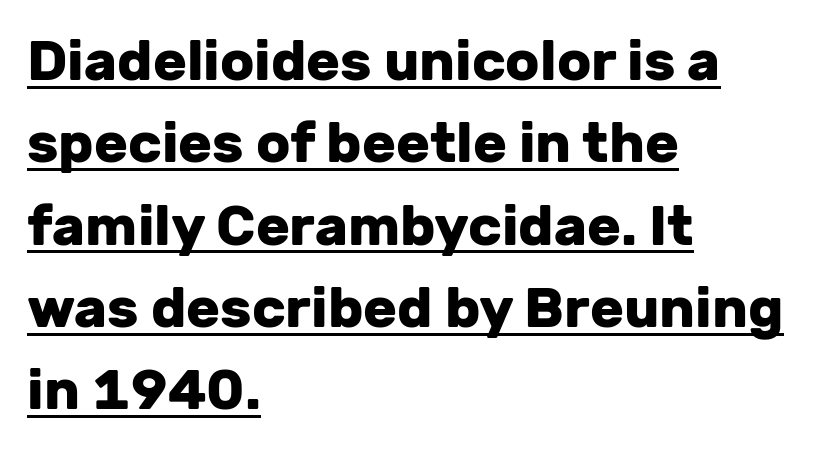
{"serif": "no", "italic": "no", "bold": "yes", "weight": "heavy", "width": "normal", "stroke_contrast": "low", "x_height": "medium", "monospaced": "no", "underline": "yes", "align": "left", "line_spacing": "normal", "line_spacing_ratio": 1.47, "letter_spacing": "normal", "letter_spacing_em": 0.0, "glyph_px": 56}
